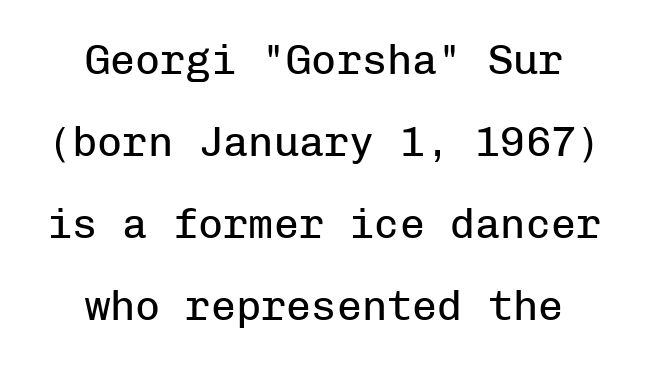
Q: Is the text bold? A: No.
Q: Is the text italic (slanted)? A: No, it is upright.
Q: Is the typeface a serif or a sans-serif typeface? A: Sans-serif.
Q: Is the text underlined? A: No.
Q: How is the paragraph aligned? A: Centered.
Q: Is the spacing between letters normal or unusually wide? A: Normal.
Q: Is the spacing between lines tight, normal or loose? A: Loose.
Q: Width (condensed, normal, or wide)? A: Normal.
Q: Stroke contrast? A: Low.
Q: x-height? A: Medium.
Q: Monospaced? A: Yes.
